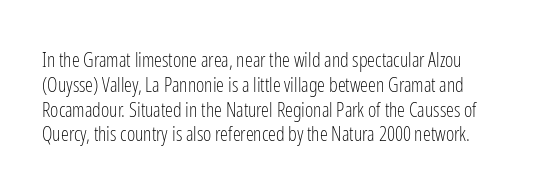
The image shows 20 px text type, upright; set left-aligned, line spacing 1.24x, normal letter spacing, not underlined.
